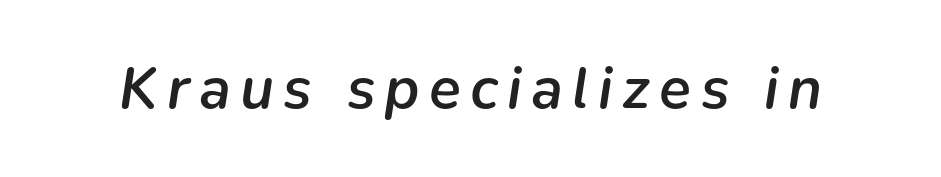
Here the designer chose a conventional face with non-uniform glyph widths. Tall strokes in this sample are angled rather than plumb. The area under the type is left untouched. What weight is shown? A semibold, between regular and bold.
